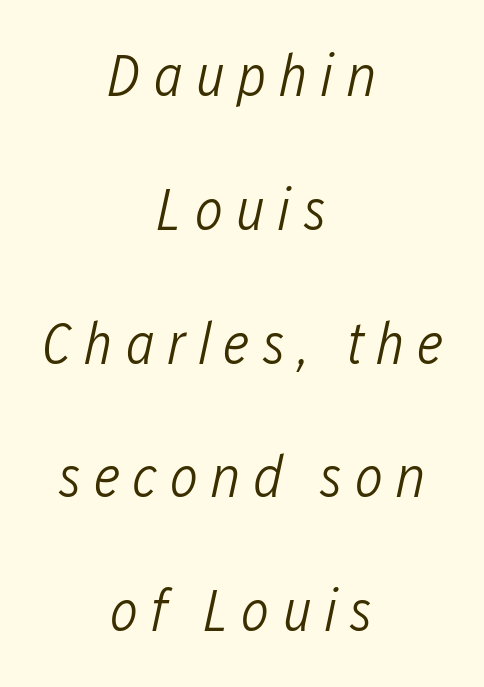
Caption: expanded tracking, letters set apart. The text carries the slant typical of an italic or oblique font. The face used here is proportionally spaced, like ordinary book or web type. Just letters on the line, the space beneath them empty. A student would call this center alignment; a typographer would say set centered.
